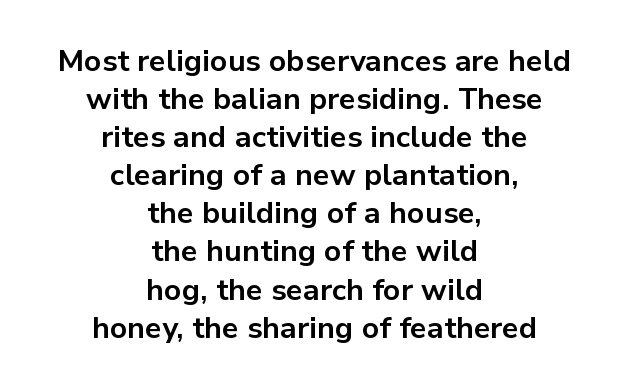
These lines are composed in type without serifs. Glyph-to-glyph distance matches everyday printed text. Character widths vary here, with narrow letters taking less room than wide ones. Typographic density is high because the face is bold. Plain, unruled lines of type.
